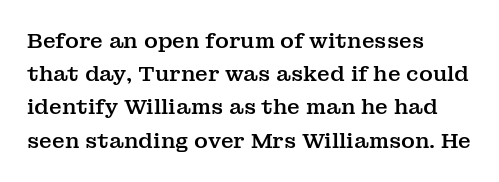
The image shows 21 px text type, upright; set left-aligned, normal line spacing (1.58x), normal letter spacing, not underlined.
